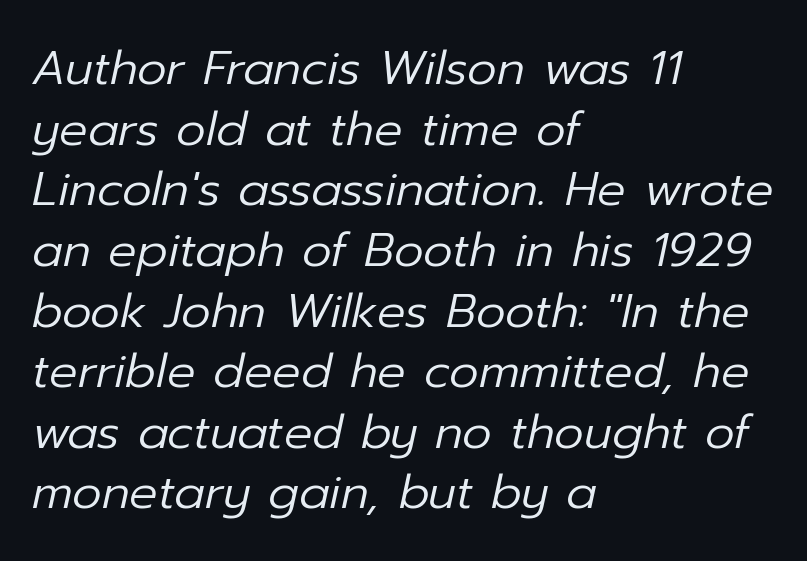
Q: Is the text bold? A: No.
Q: Is the text italic (slanted)? A: Yes, it leans right by about 12 degrees.
Q: Is the text underlined? A: No.
Q: How is the paragraph aligned? A: Left-aligned.
Q: Is the spacing between letters normal or unusually wide? A: Normal.
Q: Is the spacing between lines tight, normal or loose? A: Normal.
Q: Width (condensed, normal, or wide)? A: Normal.
Q: Stroke contrast? A: Low.
Q: x-height? A: Medium.
Q: Monospaced? A: No.
